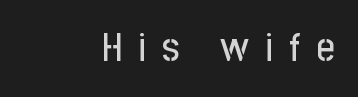
The image shows 40 px condensed sans-serif type, upright; set right-aligned, unusually wide letter spacing (+0.4 em), not underlined; low stroke contrast and a medium x-height.
